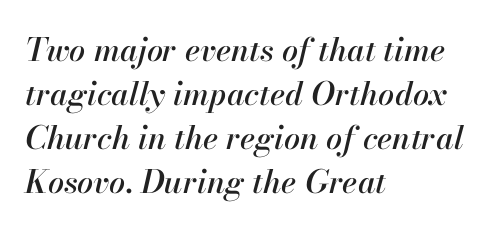
{"italic": "yes", "lean": "right", "slant_degrees": 13, "width": "normal", "stroke_contrast": "high", "x_height": "small", "monospaced": "no", "underline": "no", "align": "left", "line_spacing": "normal", "line_spacing_ratio": 1.38, "letter_spacing": "normal", "letter_spacing_em": 0.0, "glyph_px": 32}
